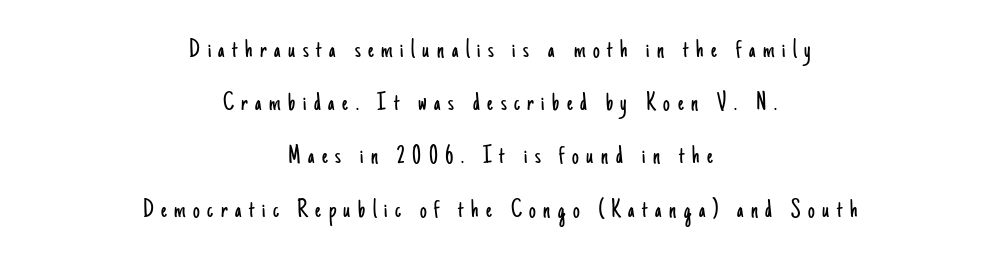
The image shows 27 px text type, upright; set centered, loose line spacing (1.97x), unusually wide letter spacing (+0.28 em), not underlined.
